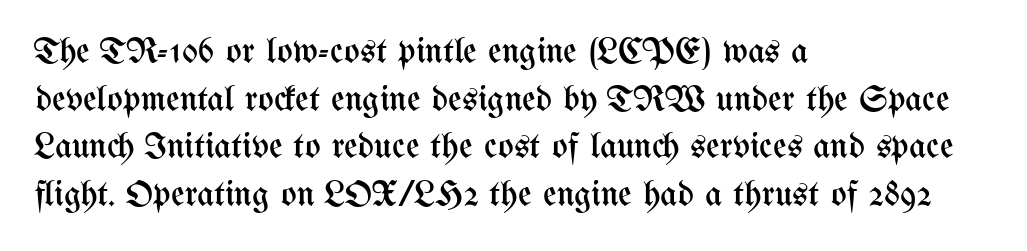
{"italic": "no", "bold": "no", "weight": "regular", "width": "condensed", "stroke_contrast": "medium", "x_height": "medium", "monospaced": "no", "underline": "no", "align": "left", "line_spacing": "normal", "line_spacing_ratio": 1.29, "letter_spacing": "normal", "letter_spacing_em": 0.0, "glyph_px": 37}
